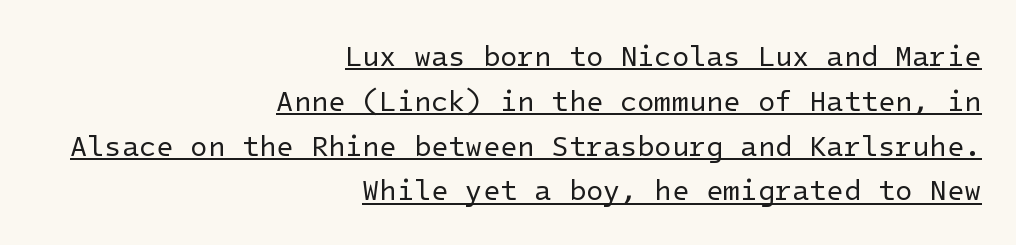
Q: Is the text bold? A: No.
Q: Is the text italic (slanted)? A: No, it is upright.
Q: Is the typeface a serif or a sans-serif typeface? A: Sans-serif.
Q: Is the text underlined? A: Yes.
Q: How is the paragraph aligned? A: Right-aligned.
Q: Is the spacing between letters normal or unusually wide? A: Normal.
Q: Is the spacing between lines tight, normal or loose? A: Normal.
Q: Width (condensed, normal, or wide)? A: Normal.
Q: Stroke contrast? A: Low.
Q: x-height? A: Medium.
